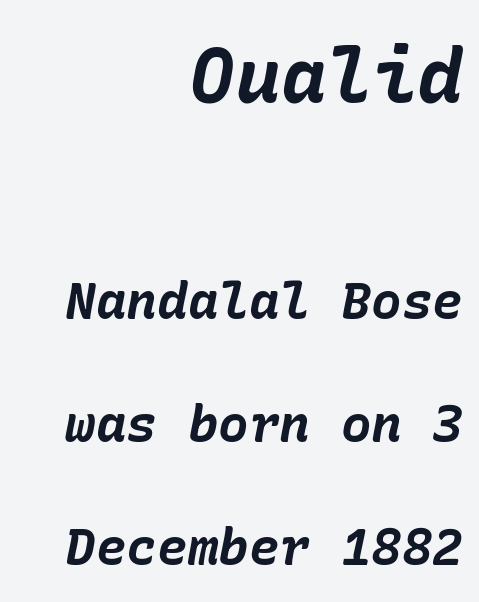
In CSS terms this would be text-align: right. You could call the tracking neutral — neither tight nor loose. Would a proofreader flag this as italicized? Yes. In this sample the first text group is rendered at the bigger scale. Decoration check: the copy has no underline. Horizontal bands of white between lines are thick stripes.
